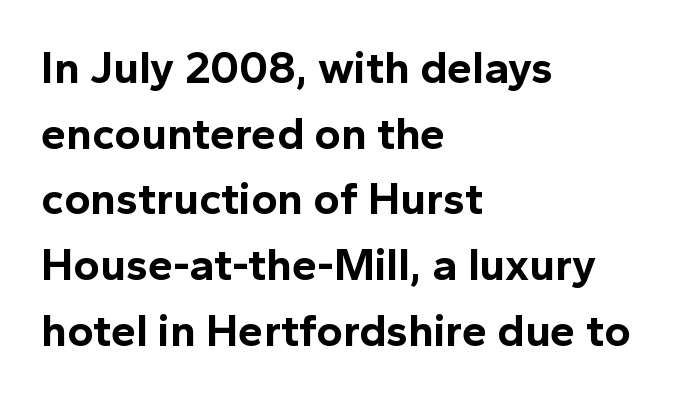
Q: Is the text bold? A: Yes.
Q: Is the text italic (slanted)? A: No, it is upright.
Q: Is the typeface a serif or a sans-serif typeface? A: Sans-serif.
Q: Is the text underlined? A: No.
Q: How is the paragraph aligned? A: Left-aligned.
Q: Is the spacing between letters normal or unusually wide? A: Normal.
Q: Is the spacing between lines tight, normal or loose? A: Normal.
Q: Width (condensed, normal, or wide)? A: Normal.
Q: x-height? A: Medium.
Q: Monospaced? A: No.
